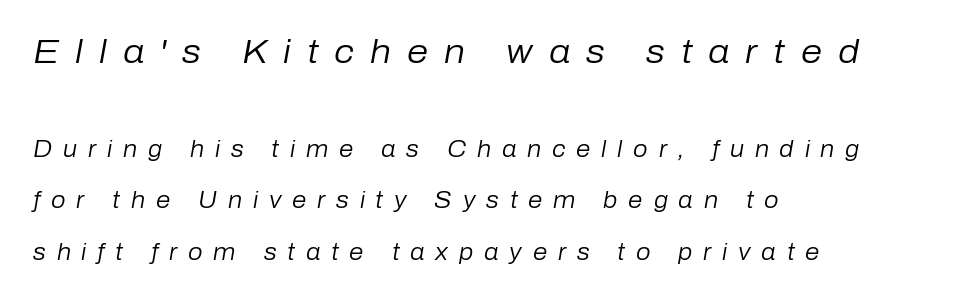
Check the space under the baseline: it is left empty. If you drew a ruler down the left edge, every line would touch it. Loose tracking; the words dissolve into strings of separated letters. The axis of the letterforms is tilted away from vertical. Is the type heavy? It reads as light-to-regular instead.
